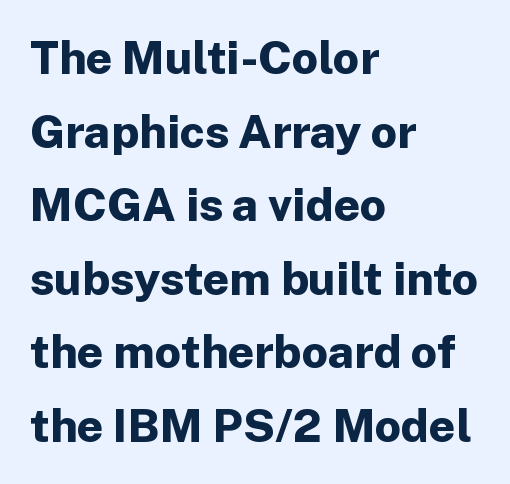
Letters rest on an invisible, unmarked baseline. Bold? Absolutely — the strokes are thick and heavy. Nothing unusual about the tracking: characters are spaced as the font intends. You can tell it's not italic because the verticals are truly vertical. What's the leading like? Ordinary, nothing unusual. These lines stack with their left ends in a neat column.
